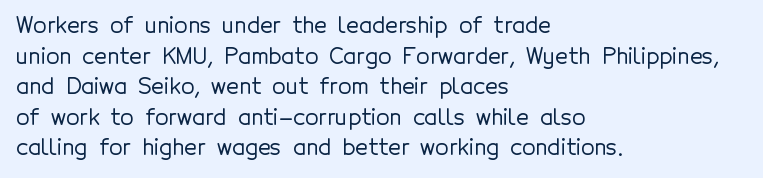
{"italic": "no", "underline": "no", "align": "left", "line_spacing": "normal", "line_spacing_ratio": 1.39, "letter_spacing": "normal", "letter_spacing_em": 0.0, "glyph_px": 22}
